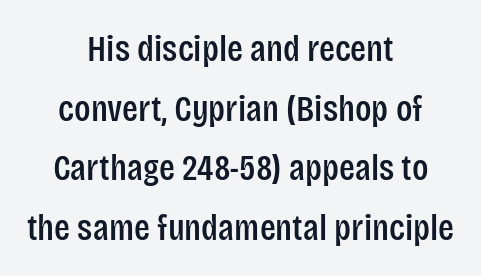
Students, observe: this is what conventionally led text looks like. Nope, no serifs anywhere on these letters. Style check: upright. Any mark beneath the type? The region is blank. The passage is arranged like a title page — every line centered.
